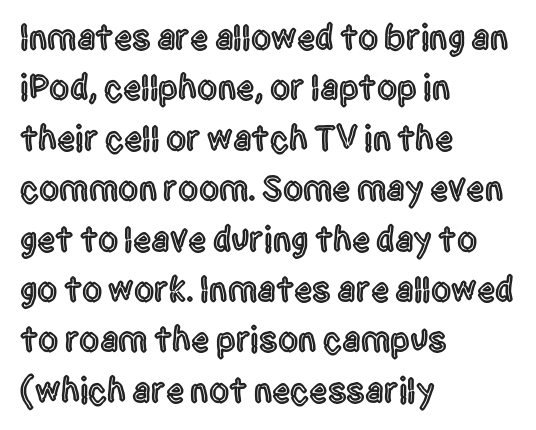
Q: Is the text italic (slanted)? A: No, it is upright.
Q: Is the typeface a serif or a sans-serif typeface? A: Sans-serif.
Q: Is the text underlined? A: No.
Q: How is the paragraph aligned? A: Left-aligned.
Q: Is the spacing between letters normal or unusually wide? A: Normal.
Q: Is the spacing between lines tight, normal or loose? A: Normal.
Q: Width (condensed, normal, or wide)? A: Condensed.
Q: x-height? A: Large.
Q: Monospaced? A: No.
